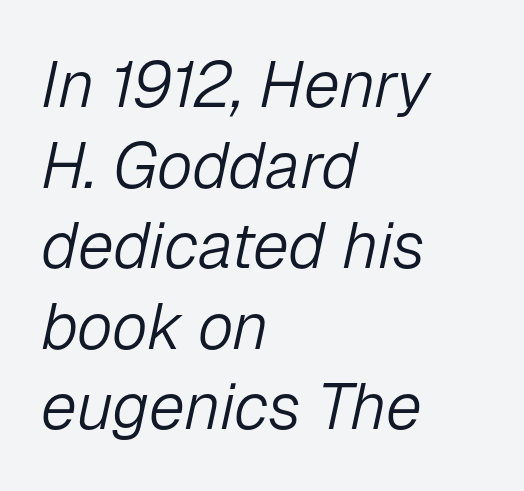
{"italic": "yes", "lean": "right", "slant_degrees": 12, "bold": "no", "weight": "light", "width": "normal", "stroke_contrast": "low", "x_height": "medium", "monospaced": "no", "underline": "no", "align": "left", "line_spacing_ratio": 1.24, "letter_spacing": "normal", "letter_spacing_em": 0.0, "glyph_px": 65}
